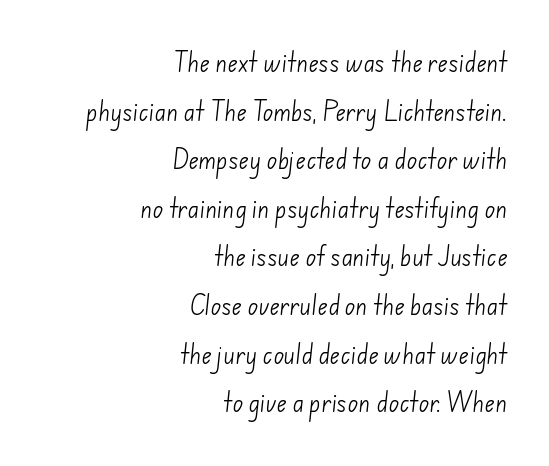
The image shows 22 px text type; set right-aligned, loose line spacing (2.21x), normal letter spacing, not underlined.
